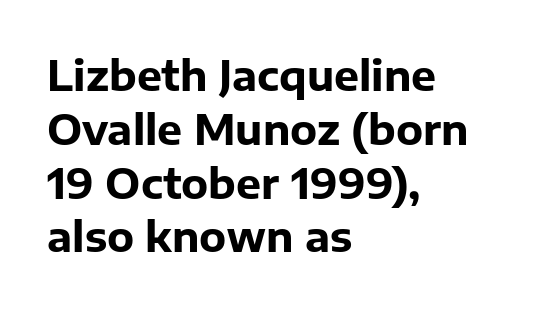
Here the glyphs are tracked normally, forming tight word shapes. The face used here is a sans, in the tradition of grotesques and geometrics. Proportional: the letters do not fall into vertical columns. This rendering uses left alignment, leaving the right contour irregular.
